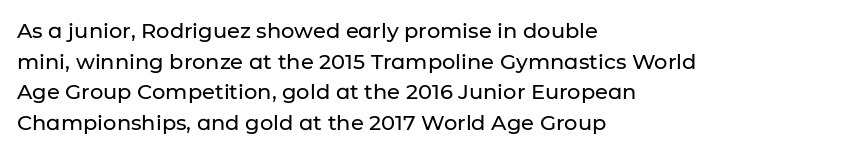
The image shows 21 px text type, upright; set left-aligned, normal line spacing (1.46x), normal letter spacing, not underlined.
